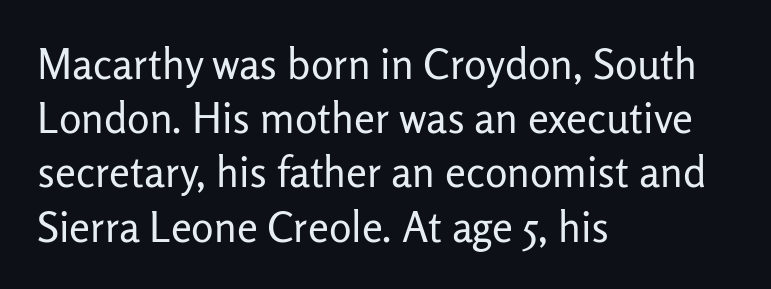
The strokes carry an ordinary text weight at most. Descenders hang freely into open space. Where is the straight margin? On the left. Each letter keeps its own natural width here, so spacing adapts to shape. Is the letter spacing exaggerated? No — it looks like the ordinary default. How would I describe the line gaps? Plain and ordinary.
